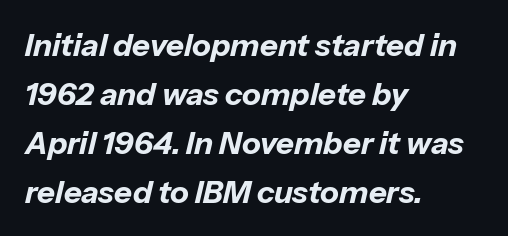
Q: Is the text bold? A: Yes.
Q: Is the text italic (slanted)? A: Yes, it leans right by about 13 degrees.
Q: Is the text underlined? A: No.
Q: How is the paragraph aligned? A: Left-aligned.
Q: Is the spacing between letters normal or unusually wide? A: Normal.
Q: Is the spacing between lines tight, normal or loose? A: Normal.
Q: Width (condensed, normal, or wide)? A: Normal.
Q: Stroke contrast? A: Low.
Q: x-height? A: Medium.
Q: Monospaced? A: No.
